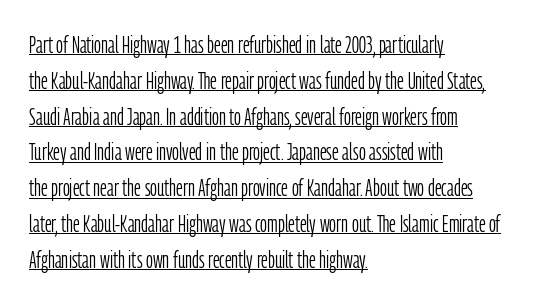
Q: Is the text bold? A: No.
Q: Is the text italic (slanted)? A: No, it is upright.
Q: Is the text underlined? A: Yes.
Q: How is the paragraph aligned? A: Left-aligned.
Q: Is the spacing between letters normal or unusually wide? A: Normal.
Q: Is the spacing between lines tight, normal or loose? A: Normal.
